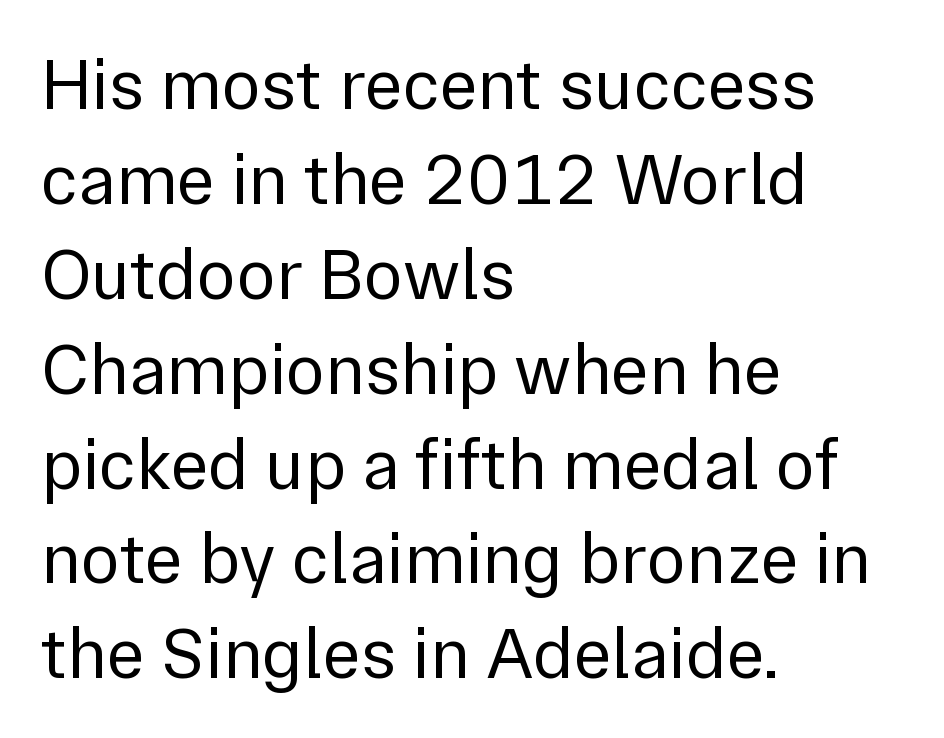
{"serif": "no", "italic": "no", "bold": "no", "weight": "regular", "width": "normal", "x_height": "medium", "monospaced": "no", "underline": "no", "align": "left", "line_spacing": "normal", "line_spacing_ratio": 1.3, "letter_spacing": "normal", "letter_spacing_em": 0.0, "glyph_px": 73}
